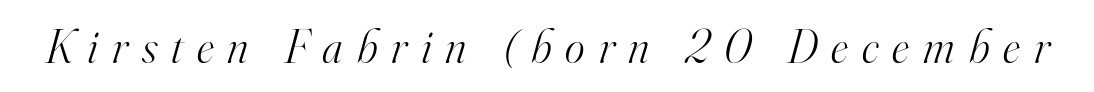
Glyph-to-glyph distance is far greater than everyday printed text. Quick note: italic. Varying glyph widths throughout — classic text-font behaviour. Check under the words: just untouched page.
